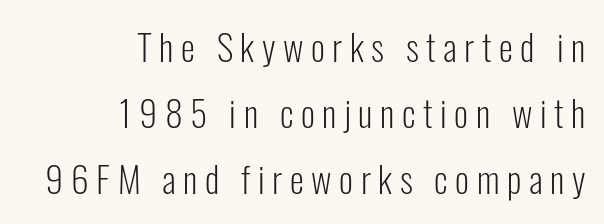
Are there feet on the stems? There aren't — it's a sans. The space beneath each line is pristine and unruled. The lines are quadded right. The weight tops out at a normal text grade. No italicization has been applied; the sample stays upright. This rendering widens character spacing well past its baseline value.
